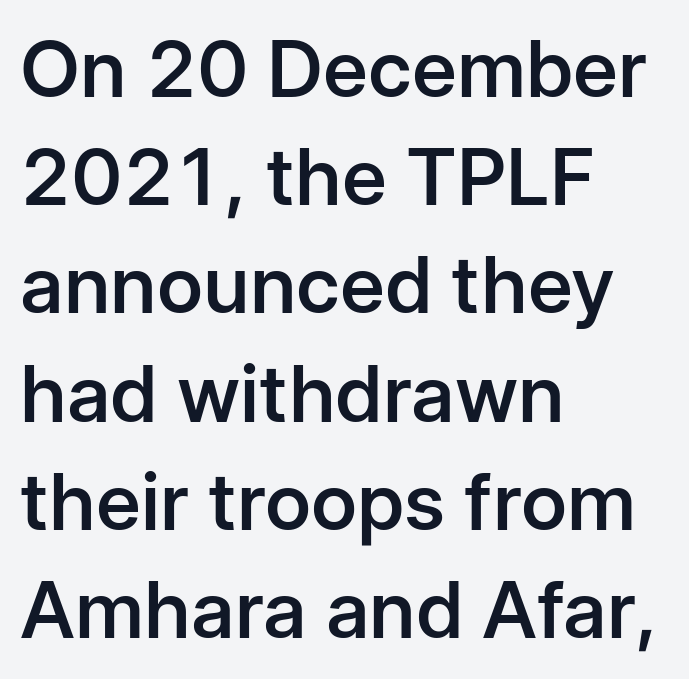
This sample uses a sans-serif face. This rendering uses left alignment, leaving the right contour irregular. Clear beneath every line of the passage. One glance says typical: line gaps are just what's usual. The passage shown is semibold, sitting just below true bold. Notice how the stems are strictly vertical — no italics here.
